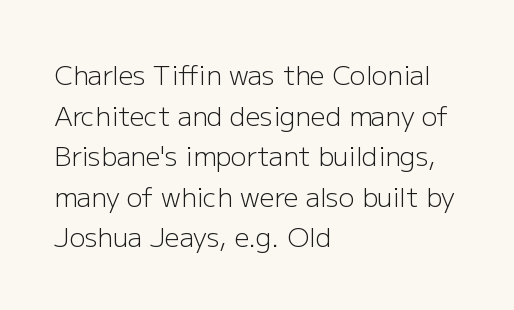
The image shows 26 px text type, upright; set left-aligned, normal line spacing (1.56x), normal letter spacing, not underlined.
